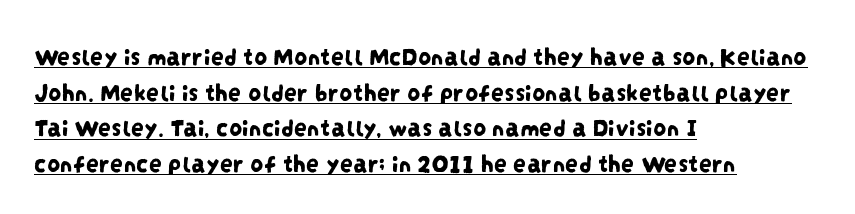
The image shows 26 px text type; set left-aligned, normal line spacing (1.37x), normal letter spacing, underlined.
